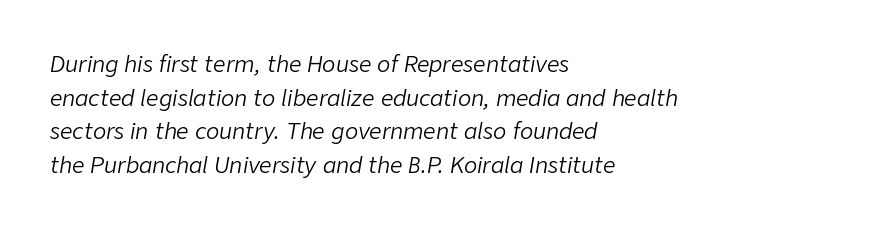
Q: Is the text bold? A: No.
Q: Is the text italic (slanted)? A: Yes, it leans right by about 9 degrees.
Q: Is the text underlined? A: No.
Q: How is the paragraph aligned? A: Left-aligned.
Q: Is the spacing between letters normal or unusually wide? A: Normal.
Q: Is the spacing between lines tight, normal or loose? A: Normal.
